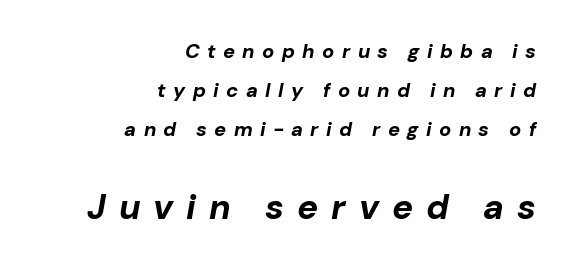
Q: Is the text bold? A: Yes.
Q: Is the text italic (slanted)? A: Yes, it leans right by about 10 degrees.
Q: Is the text underlined? A: No.
Q: How is the paragraph aligned? A: Right-aligned.
Q: Is the spacing between letters normal or unusually wide? A: Unusually wide.
Q: Is the spacing between lines tight, normal or loose? A: Loose.
Q: Which block of text is set in a larger size, the first (top) or the second (bottom)? A: The second (bottom) one.
Q: Width (condensed, normal, or wide)? A: Normal.
Q: Stroke contrast? A: Low.
Q: x-height? A: Medium.
Q: Monospaced? A: No.
